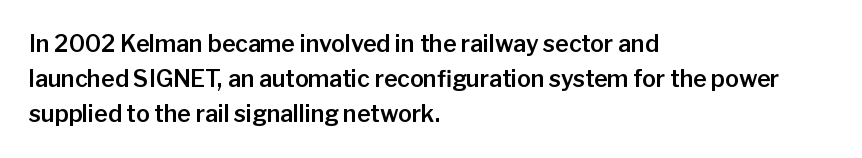
Q: Is the text italic (slanted)? A: No, it is upright.
Q: Is the text underlined? A: No.
Q: How is the paragraph aligned? A: Left-aligned.
Q: Is the spacing between letters normal or unusually wide? A: Normal.
Q: Is the spacing between lines tight, normal or loose? A: Normal.
